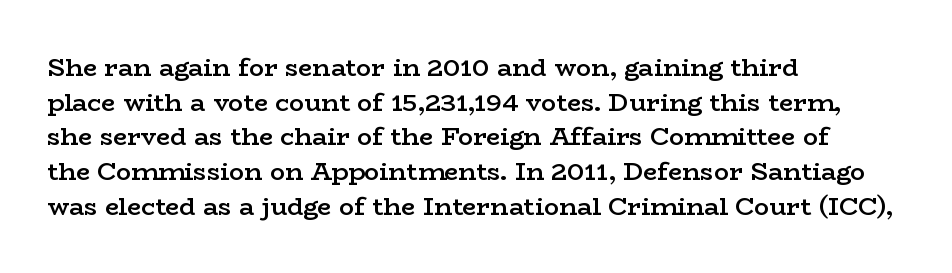
{"italic": "no", "bold": "semi", "underline": "no", "align": "left", "line_spacing": "normal", "line_spacing_ratio": 1.39, "letter_spacing": "normal", "letter_spacing_em": 0.0, "glyph_px": 25}
